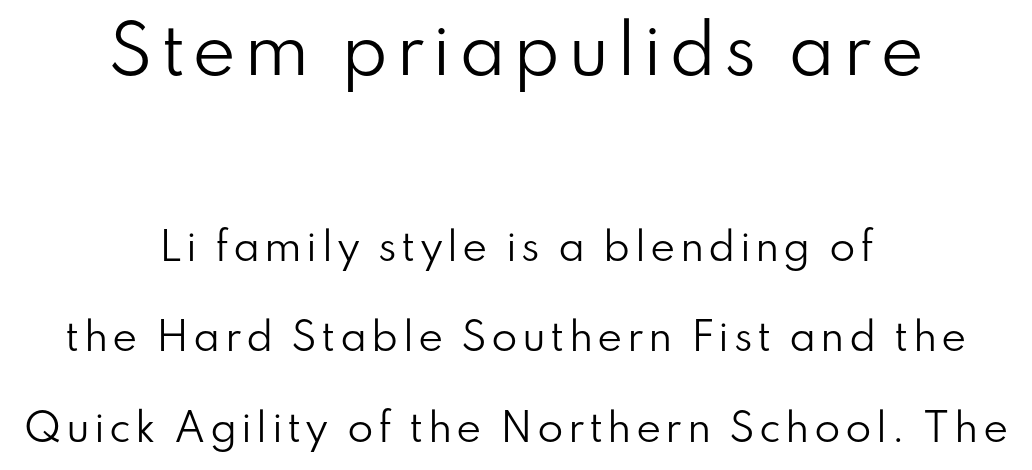
{"serif": "no", "italic": "no", "bold": "no", "weight": "regular", "width": "normal", "stroke_contrast": "low", "x_height": "small", "monospaced": "no", "underline": "no", "align": "center", "line_spacing": "loose", "line_spacing_ratio": 2.38, "larger_block": "first", "size_ratio": 1.74, "glyph_px": 66}
